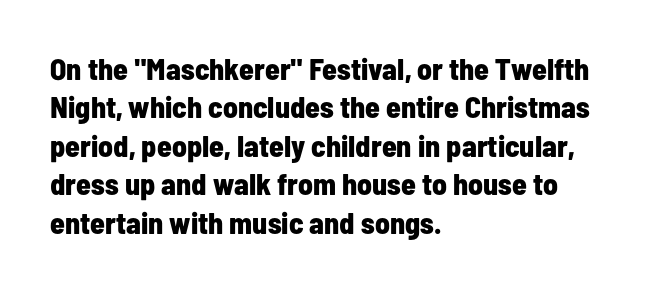
Every character sits straight up, as roman type does. Honestly, the row spacing looks completely unremarkable. The words here are not underlined. How are the letters spaced? Ordinarily, with no added tracking.
